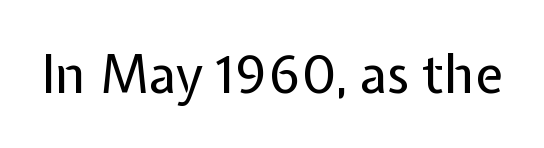
{"serif": "no", "italic": "no", "bold": "no", "weight": "regular", "width": "normal", "stroke_contrast": "low", "x_height": "medium", "monospaced": "no", "underline": "no", "letter_spacing": "normal", "letter_spacing_em": 0.0, "glyph_px": 52}
